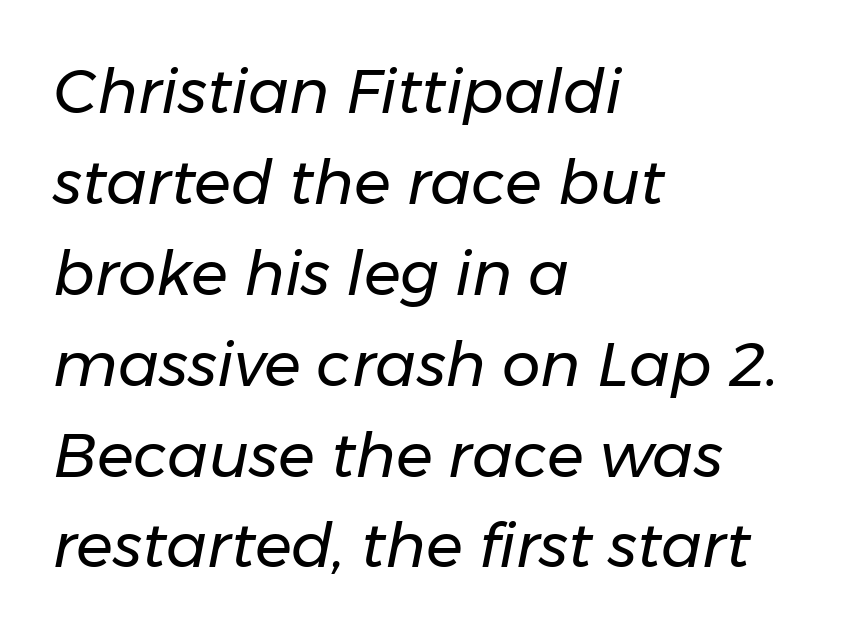
Q: Is the text bold? A: No.
Q: Is the text italic (slanted)? A: Yes, it leans right by about 11 degrees.
Q: Is the text underlined? A: No.
Q: How is the paragraph aligned? A: Left-aligned.
Q: Is the spacing between letters normal or unusually wide? A: Normal.
Q: Is the spacing between lines tight, normal or loose? A: Normal.
Q: Width (condensed, normal, or wide)? A: Normal.
Q: Stroke contrast? A: Low.
Q: x-height? A: Medium.
Q: Monospaced? A: No.
